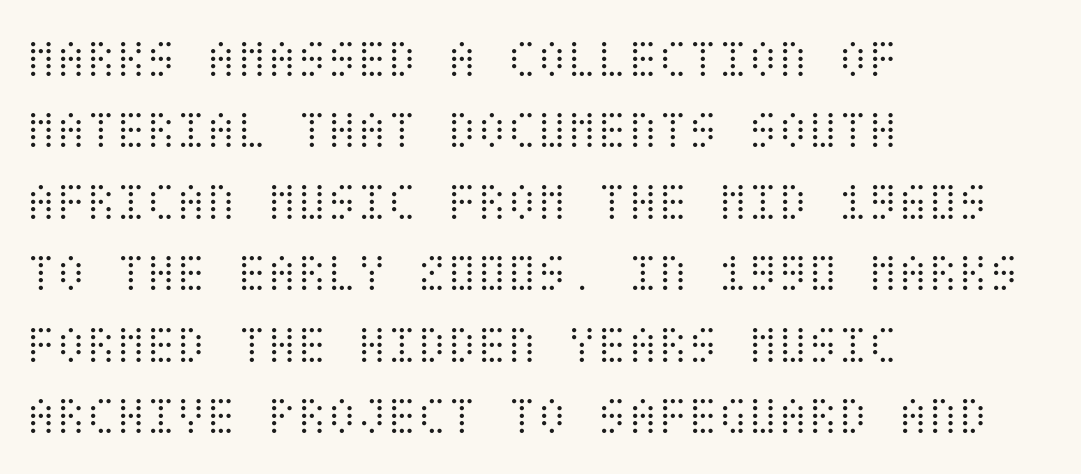
The image shows 55 px light, condensed type, upright; set left-aligned, normal line spacing (1.3x), normal letter spacing, not underlined; medium stroke contrast and a large x-height.
